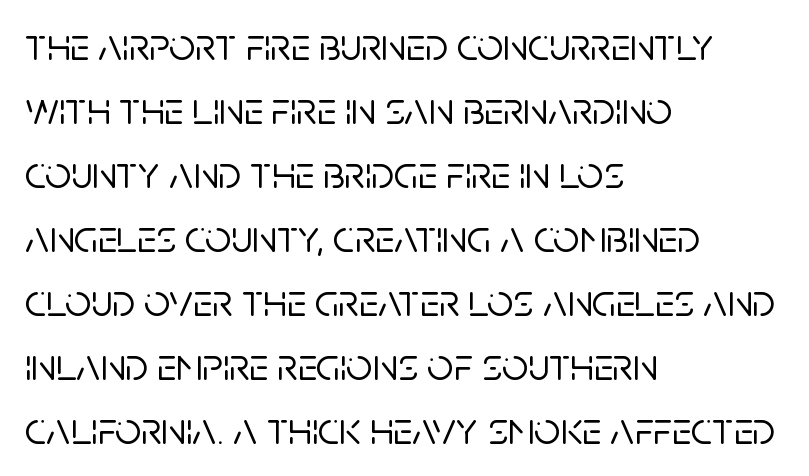
{"serif": "no", "italic": "no", "width": "normal", "stroke_contrast": "low", "x_height": "large", "monospaced": "no", "underline": "no", "align": "left", "line_spacing": "normal", "line_spacing_ratio": 1.39, "letter_spacing": "normal", "letter_spacing_em": 0.0, "glyph_px": 46}
